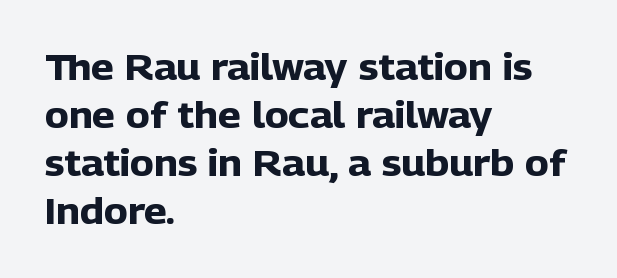
{"serif": "no", "italic": "no", "bold": "yes", "weight": "heavy", "width": "normal", "stroke_contrast": "low", "x_height": "medium", "monospaced": "no", "underline": "no", "align": "left", "line_spacing": "normal", "line_spacing_ratio": 1.33, "letter_spacing": "normal", "letter_spacing_em": 0.0, "glyph_px": 36}
